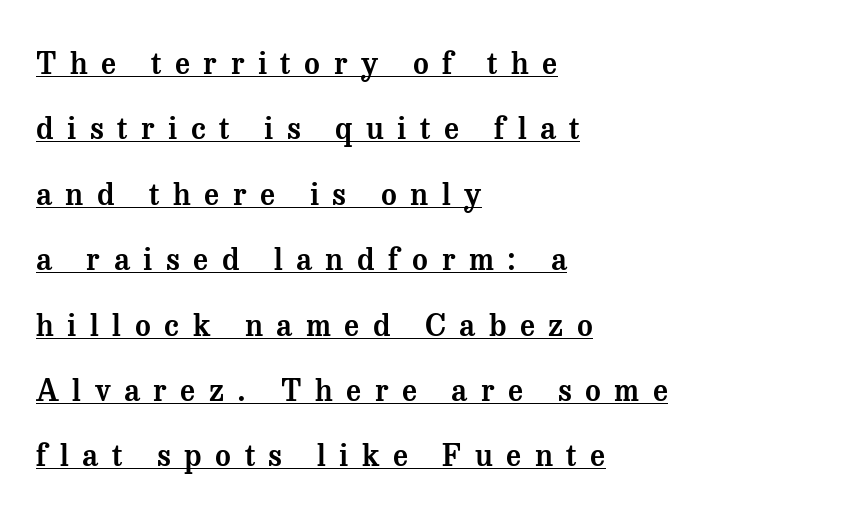
{"serif": "yes", "italic": "no", "width": "normal", "stroke_contrast": "medium", "x_height": "medium", "monospaced": "no", "underline": "yes", "align": "left", "line_spacing": "loose", "line_spacing_ratio": 2.18, "letter_spacing": "wide", "letter_spacing_em": 0.45, "glyph_px": 30}
